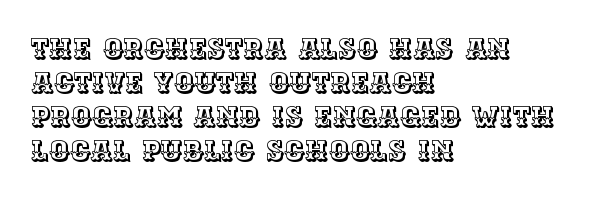
The image shows 28 px text type, upright; set left-aligned, line spacing 1.22x, normal letter spacing, not underlined; a large x-height.
